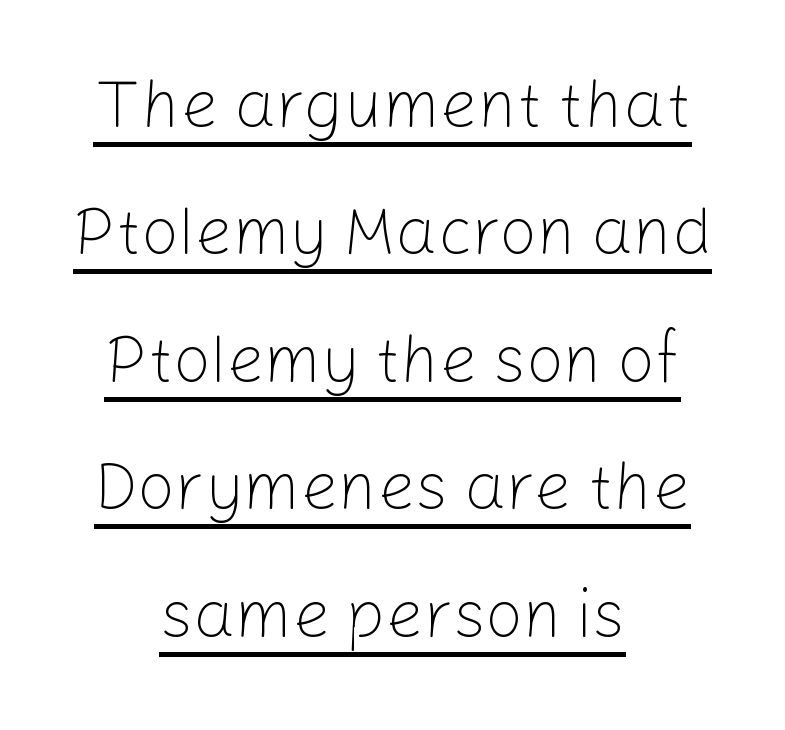
The image shows 66 px light sans-serif type, upright; set centered, loose line spacing (1.93x), normal letter spacing, underlined; low stroke contrast and a medium x-height.
